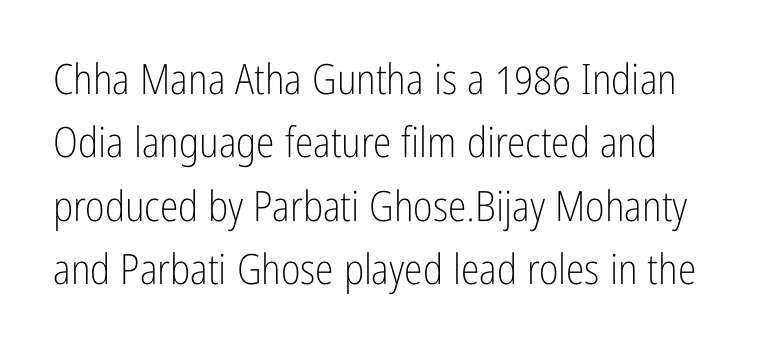
The image shows 42 px light, condensed sans-serif type, upright; set left-aligned, normal line spacing (1.51x), normal letter spacing, not underlined; low stroke contrast and a medium x-height.
